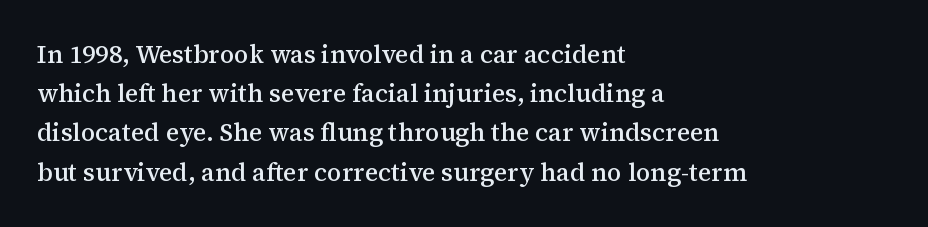
Q: Is the text bold? A: Semi-bold.
Q: Is the text italic (slanted)? A: No, it is upright.
Q: Is the text underlined? A: No.
Q: How is the paragraph aligned? A: Left-aligned.
Q: Is the spacing between letters normal or unusually wide? A: Normal.
Q: Is the spacing between lines tight, normal or loose? A: Normal.
